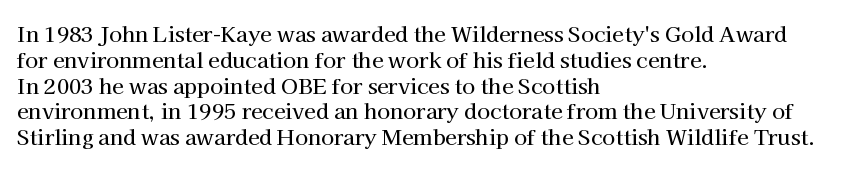
Underline: absent. This rendering uses left alignment, leaving the right contour irregular. A typesetter would mark this as roman, not italic. In terms of letterspacing, this is plain default setting.
